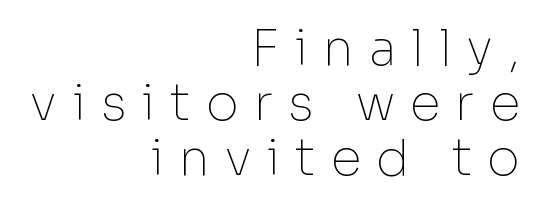
The image shows 50 px thin sans-serif type, upright; set right-aligned, tight line spacing (1.1x), unusually wide letter spacing (+0.3 em), not underlined; low stroke contrast and a medium x-height.
